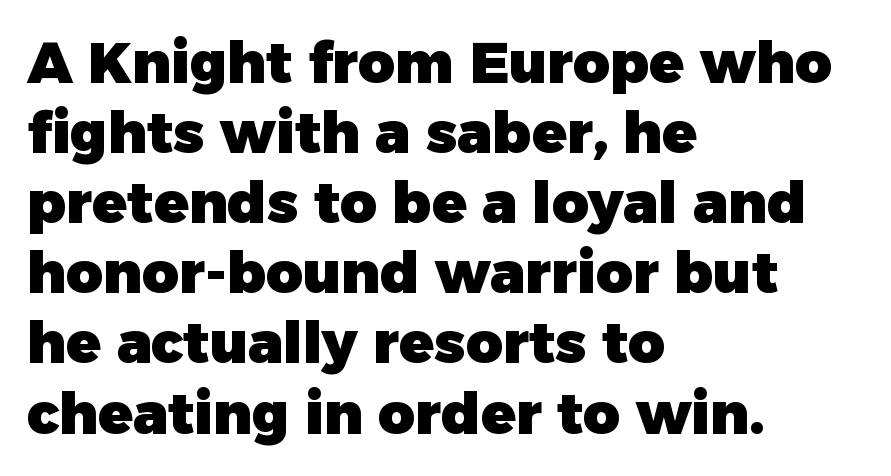
Q: Is the text bold? A: Yes.
Q: Is the text italic (slanted)? A: No, it is upright.
Q: Is the typeface a serif or a sans-serif typeface? A: Sans-serif.
Q: Is the text underlined? A: No.
Q: How is the paragraph aligned? A: Left-aligned.
Q: Is the spacing between letters normal or unusually wide? A: Normal.
Q: Width (condensed, normal, or wide)? A: Normal.
Q: Stroke contrast? A: Low.
Q: x-height? A: Medium.
Q: Monospaced? A: No.
